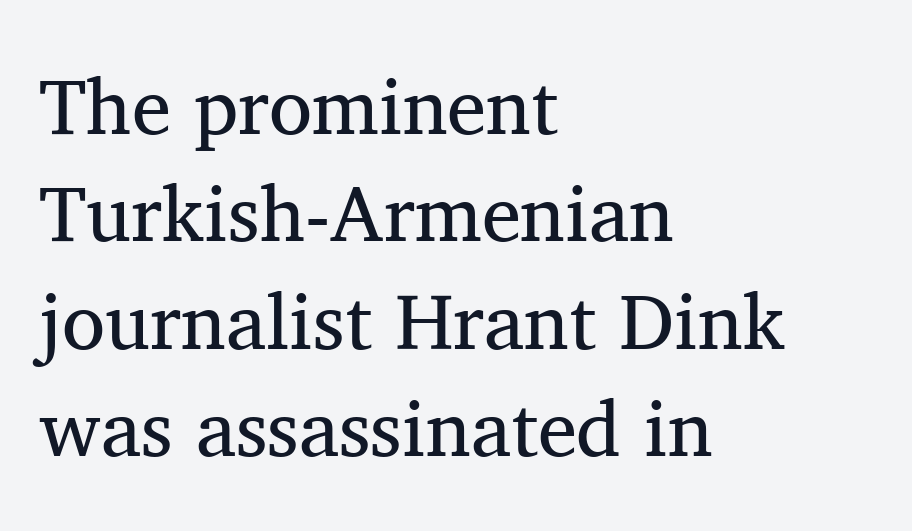
Q: Is the text bold? A: No.
Q: Is the text italic (slanted)? A: No, it is upright.
Q: Is the typeface a serif or a sans-serif typeface? A: Serif.
Q: Is the text underlined? A: No.
Q: How is the paragraph aligned? A: Left-aligned.
Q: Is the spacing between letters normal or unusually wide? A: Normal.
Q: Is the spacing between lines tight, normal or loose? A: Normal.
Q: Width (condensed, normal, or wide)? A: Normal.
Q: Stroke contrast? A: Medium.
Q: x-height? A: Medium.
Q: Monospaced? A: No.
